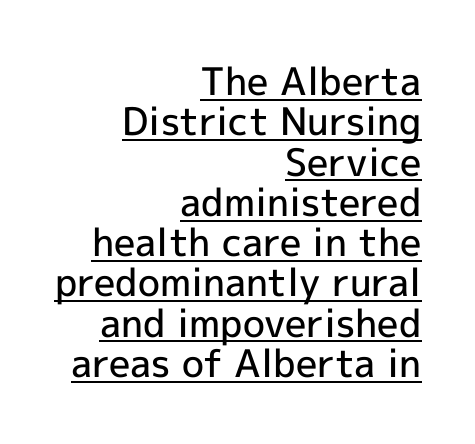
The image shows 38 px semibold sans-serif type, upright; set right-aligned, tight line spacing (1.06x), normal letter spacing, underlined; a medium x-height.
